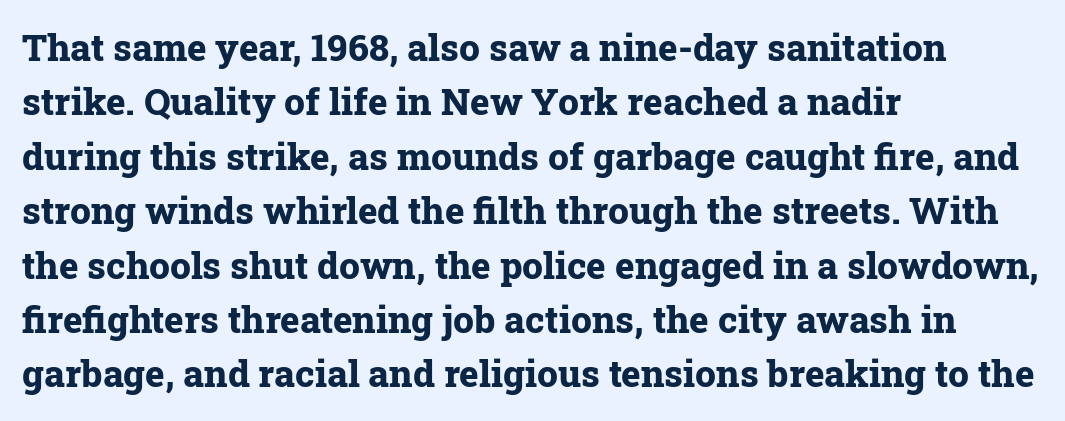
The image shows 37 px bold serif type, upright; set left-aligned, normal line spacing (1.47x), normal letter spacing, not underlined; low stroke contrast and a medium x-height.
